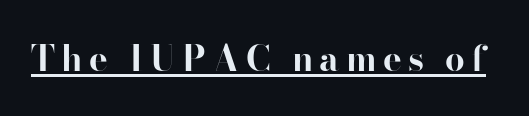
{"serif": "yes", "italic": "no", "bold": "yes", "weight": "bold", "width": "normal", "stroke_contrast": "high", "x_height": "small", "monospaced": "no", "underline": "yes", "glyph_px": 35}
